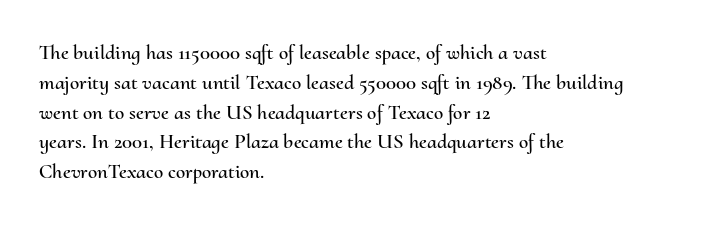
Q: Is the text italic (slanted)? A: No, it is upright.
Q: Is the text underlined? A: No.
Q: How is the paragraph aligned? A: Left-aligned.
Q: Is the spacing between letters normal or unusually wide? A: Normal.
Q: Is the spacing between lines tight, normal or loose? A: Normal.
